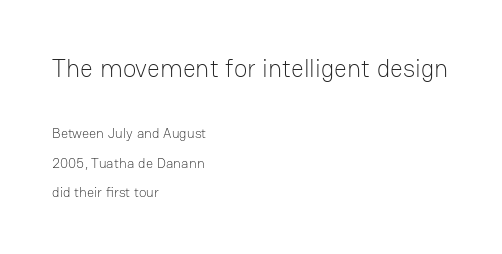
Unmarked baselines from the first word to the last. Every character sits straight up, as roman type does. Stems here are at most as thick as an everyday book face. The designer gave the opening block more size than the closing block. Caption: standard tracking, unaltered.
